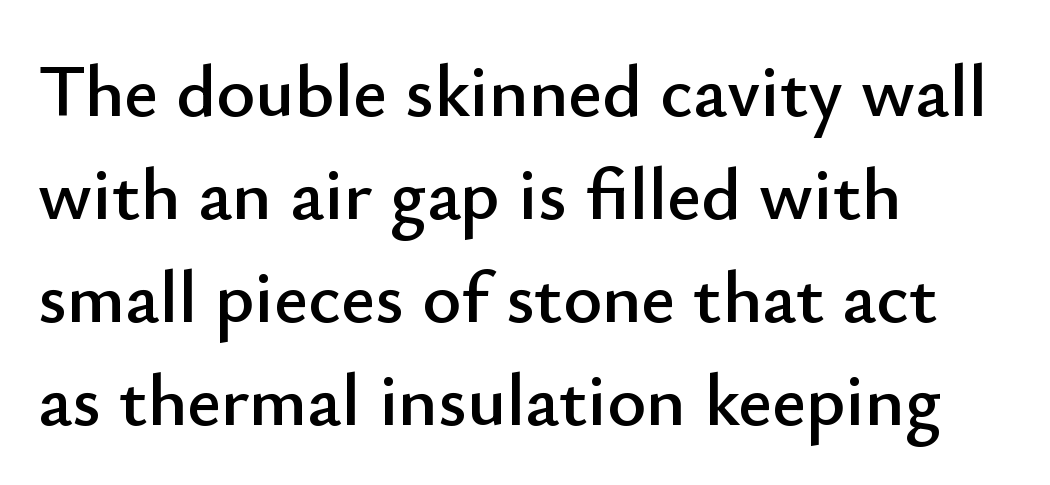
{"serif": "no", "italic": "no", "width": "normal", "stroke_contrast": "low", "x_height": "small", "monospaced": "no", "underline": "no", "align": "left", "line_spacing": "normal", "line_spacing_ratio": 1.39, "letter_spacing": "normal", "letter_spacing_em": 0.0, "glyph_px": 74}
